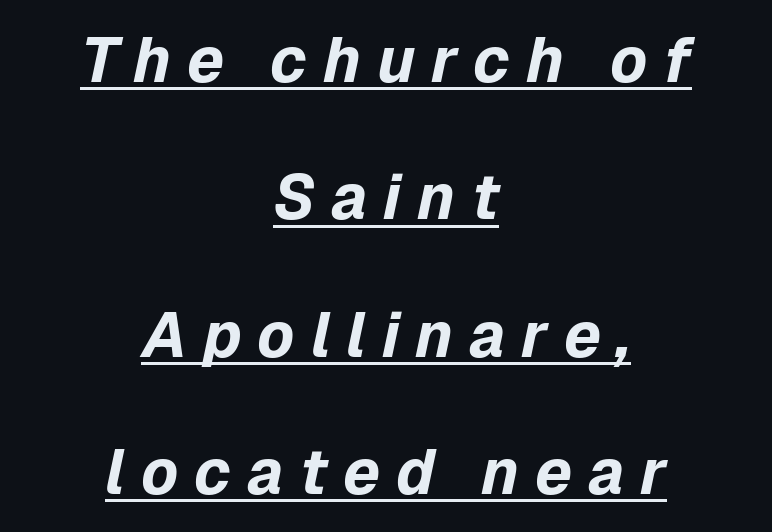
Does the weight exceed regular? Yes, all the way to bold. The block of text is sparse from top to bottom, with ample space between rows. There is plenty of visible air inserted between adjacent glyphs. Neither beginnings nor endings align; midpoints do. Here the designer chose a conventional face with non-uniform glyph widths. The specimen reads as italic at a glance.
